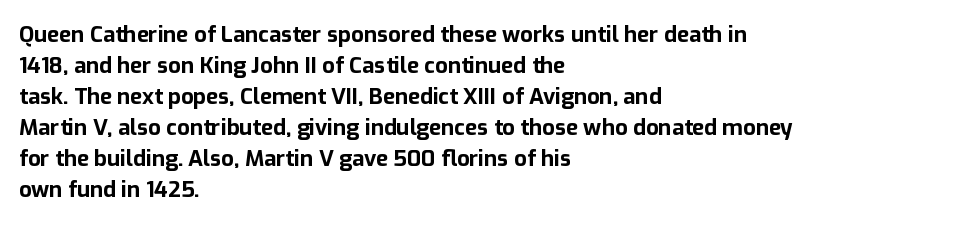
Ordinary non-slanted type is in use. The space between consecutive lines is moderate. The strokes are fattened all the way to bold. No extra tracking has been applied to these lines. Quick note: underline off. The typesetter chose a ragged-right arrangement here.
